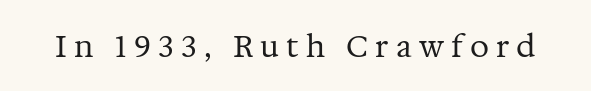
{"serif": "yes", "italic": "no", "bold": "no", "weight": "regular", "width": "normal", "stroke_contrast": "medium", "x_height": "medium", "monospaced": "no", "underline": "no", "letter_spacing": "wide", "letter_spacing_em": 0.24, "glyph_px": 30}
